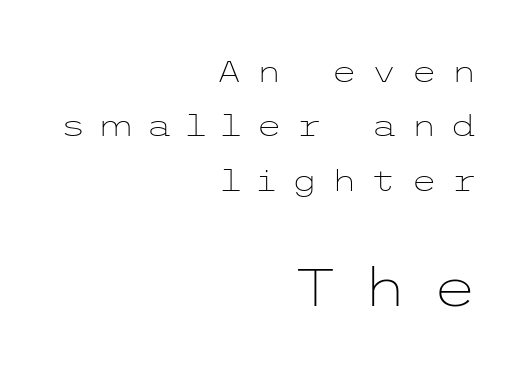
{"serif": "no", "italic": "no", "bold": "no", "weight": "light", "width": "wide", "stroke_contrast": "low", "x_height": "medium", "underline": "no", "align": "right", "line_spacing_ratio": 1.81, "letter_spacing": "wide", "letter_spacing_em": 0.46, "larger_block": "second", "size_ratio": 1.73, "glyph_px": 52}
